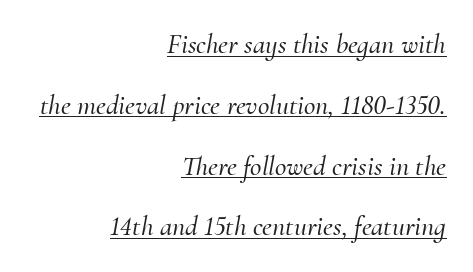
Is this a fixed-width face? No — the glyphs have proportional, varying widths. The rendering uses a large line-height, opening up the rows. Regarding serifs, this sample has them. Students, observe the line beneath the letters — that is underlining.
